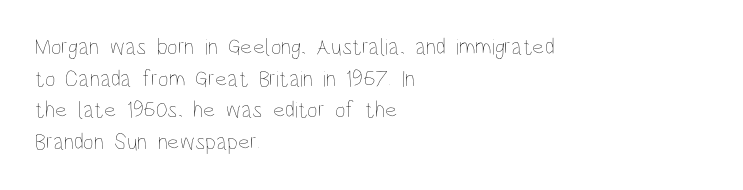
The image shows 23 px text type, upright; set left-aligned, normal line spacing (1.38x), normal letter spacing, not underlined.
